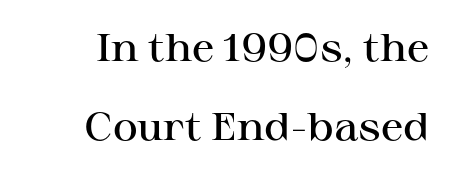
The image shows 38 px semibold, wide serif type, upright; set right-aligned, loose line spacing (2.08x), normal letter spacing, not underlined; high stroke contrast and a medium x-height.
